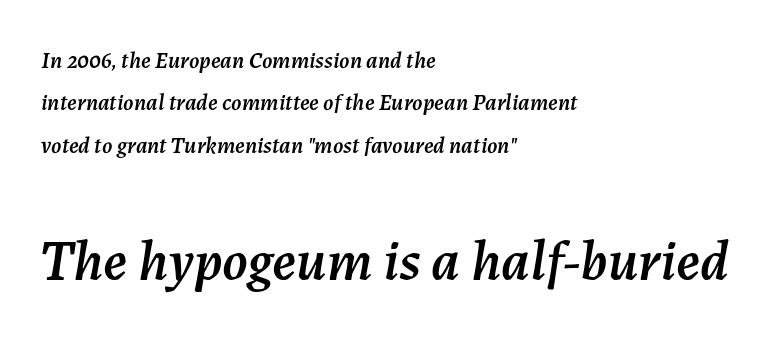
Observe the ordinary spacing: letters are neighbours, not strangers. A clean baseline with only descenders dipping below it. The text carries the slant typical of an italic or oblique font. The paragraph shown leans on its left margin. Looks like regular typesetting: each glyph gets only the width it needs.
